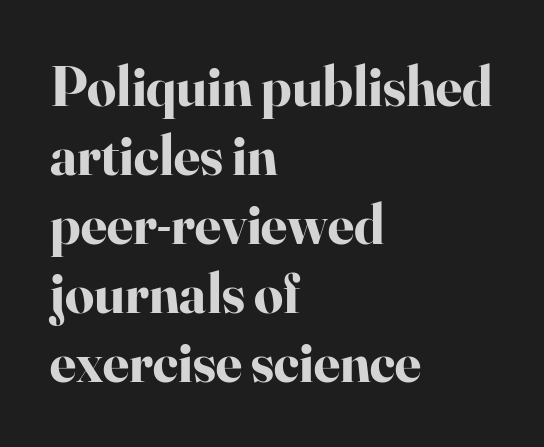
Q: Is the text bold? A: Yes.
Q: Is the text italic (slanted)? A: No, it is upright.
Q: Is the typeface a serif or a sans-serif typeface? A: Serif.
Q: Is the text underlined? A: No.
Q: How is the paragraph aligned? A: Left-aligned.
Q: Is the spacing between letters normal or unusually wide? A: Normal.
Q: Width (condensed, normal, or wide)? A: Normal.
Q: Stroke contrast? A: High.
Q: x-height? A: Small.
Q: Monospaced? A: No.
